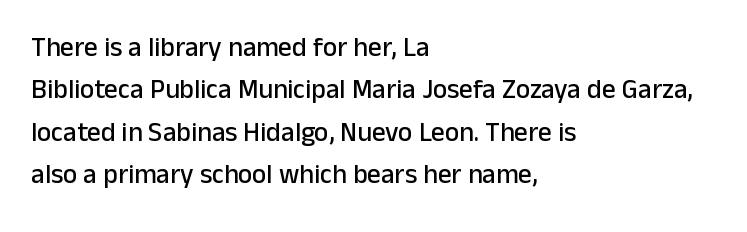
The image shows 27 px text type, upright; set left-aligned, normal line spacing (1.57x), normal letter spacing, not underlined.
